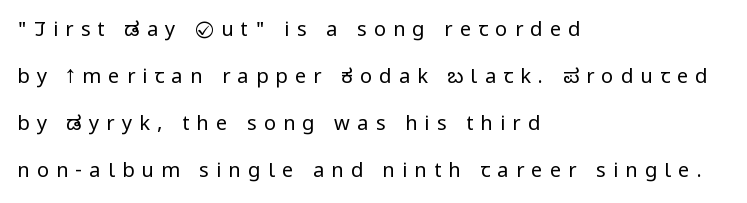
Q: Is the text bold? A: No.
Q: Is the text italic (slanted)? A: No, it is upright.
Q: Is the text underlined? A: No.
Q: How is the paragraph aligned? A: Left-aligned.
Q: Is the spacing between letters normal or unusually wide? A: Unusually wide.
Q: Is the spacing between lines tight, normal or loose? A: Loose.
